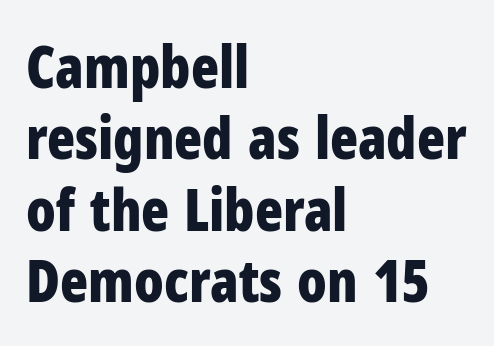
{"serif": "no", "italic": "no", "bold": "yes", "weight": "bold", "width": "condensed", "stroke_contrast": "low", "x_height": "medium", "monospaced": "no", "underline": "no", "align": "left", "line_spacing_ratio": 1.23, "letter_spacing": "normal", "letter_spacing_em": 0.0, "glyph_px": 58}
